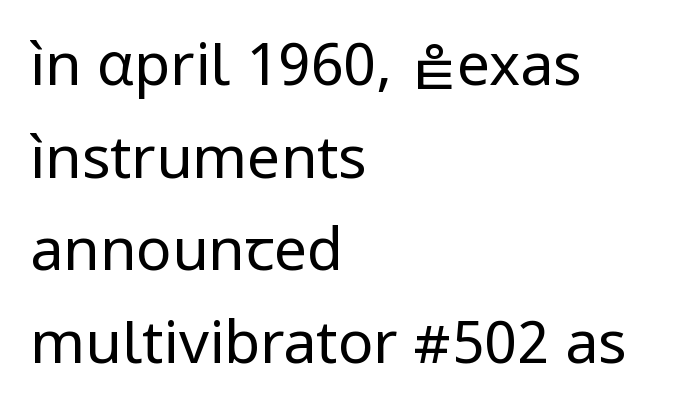
The image shows 59 px regular-weight sans-serif type, upright; set left-aligned, normal line spacing (1.57x), normal letter spacing, not underlined; low stroke contrast and a medium x-height.
